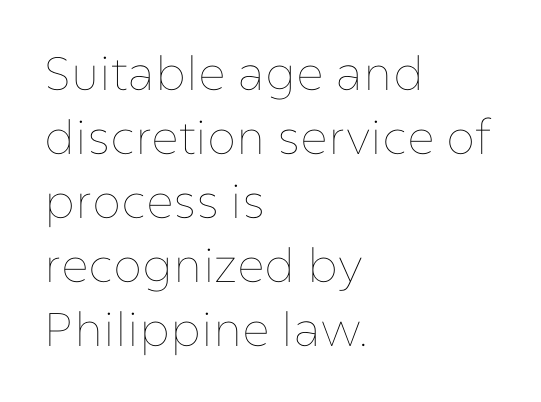
Q: Is the text bold? A: No.
Q: Is the text italic (slanted)? A: No, it is upright.
Q: Is the text underlined? A: No.
Q: How is the paragraph aligned? A: Left-aligned.
Q: Is the spacing between letters normal or unusually wide? A: Normal.
Q: Is the spacing between lines tight, normal or loose? A: Normal.
Q: Width (condensed, normal, or wide)? A: Normal.
Q: Stroke contrast? A: Low.
Q: x-height? A: Medium.
Q: Monospaced? A: No.
